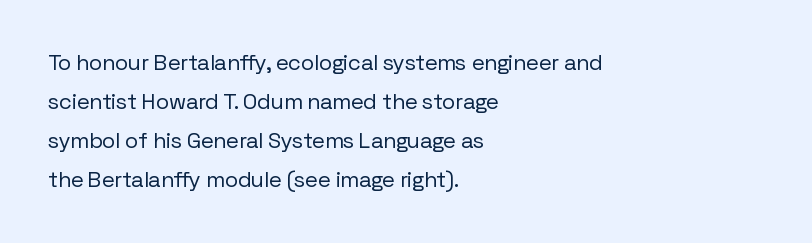
Q: Is the text bold? A: No.
Q: Is the text italic (slanted)? A: No, it is upright.
Q: Is the text underlined? A: No.
Q: How is the paragraph aligned? A: Left-aligned.
Q: Is the spacing between letters normal or unusually wide? A: Normal.
